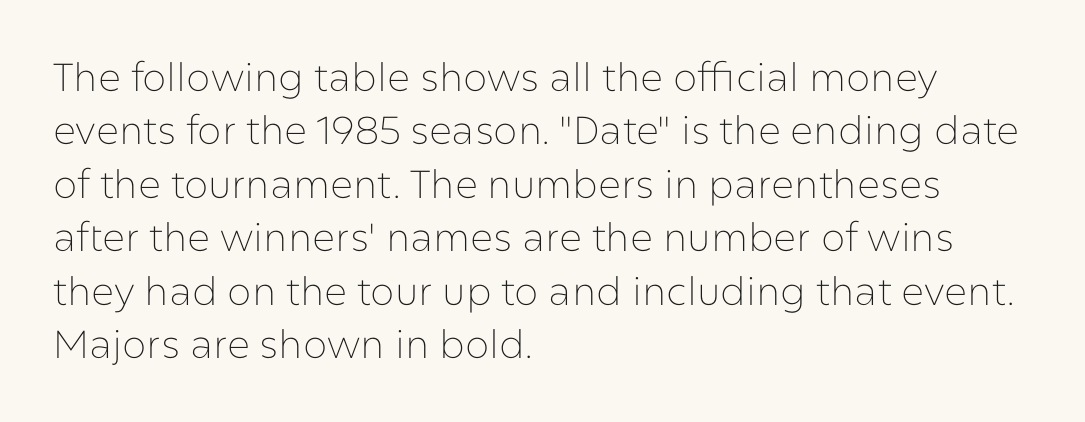
The image shows 39 px thin sans-serif type, upright; set left-aligned, normal line spacing (1.37x), normal letter spacing, not underlined; low stroke contrast and a medium x-height.
